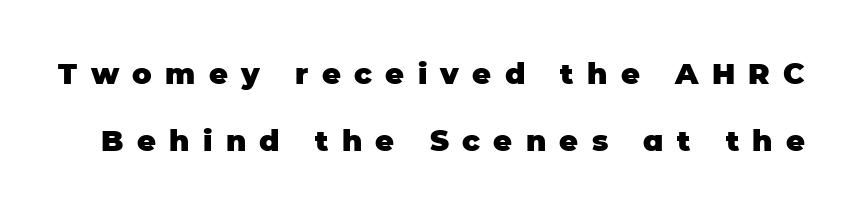
Display-style spreading of the glyphs; the letterfit is very open. Bare-footed words on every line. Baseline-to-baseline distance is far greater than the letter height. Font category for this specimen: sans-serif. Plenty of ink on the page — the face is bold. A roman cut, with each character standing at attention.
